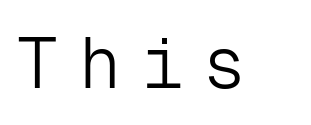
Stems and bowls with no extra thickness — not bold. Does the type have serifs? No, each stem ends abruptly. Here the designer chose a console-style face with uniform glyph widths. Underline: absent. It's the straight-up-and-down kind of type. Characters follow at a spacing far wider than the type designer built in.
